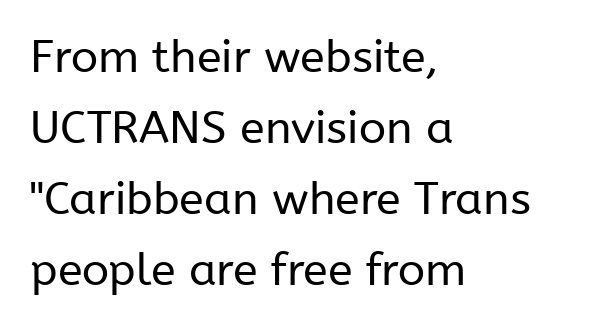
{"serif": "no", "italic": "no", "bold": "no", "weight": "regular", "width": "normal", "stroke_contrast": "low", "x_height": "medium", "monospaced": "no", "underline": "no", "align": "left", "line_spacing": "normal", "line_spacing_ratio": 1.58, "letter_spacing": "normal", "letter_spacing_em": 0.0, "glyph_px": 45}
